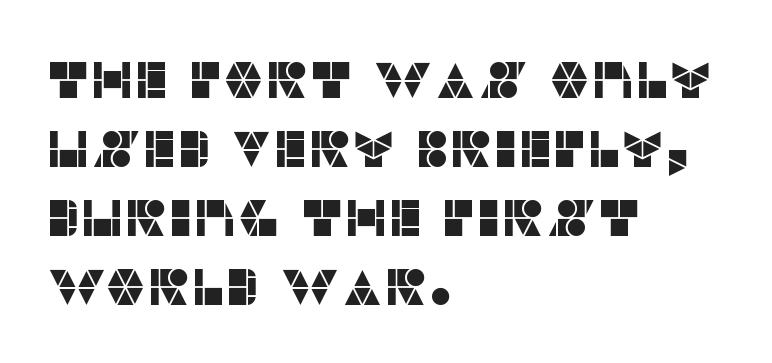
{"serif": "no", "italic": "no", "width": "normal", "stroke_contrast": "low", "x_height": "large", "monospaced": "no", "underline": "no", "align": "left", "line_spacing": "normal", "line_spacing_ratio": 1.33, "letter_spacing": "normal", "letter_spacing_em": 0.0, "glyph_px": 52}
